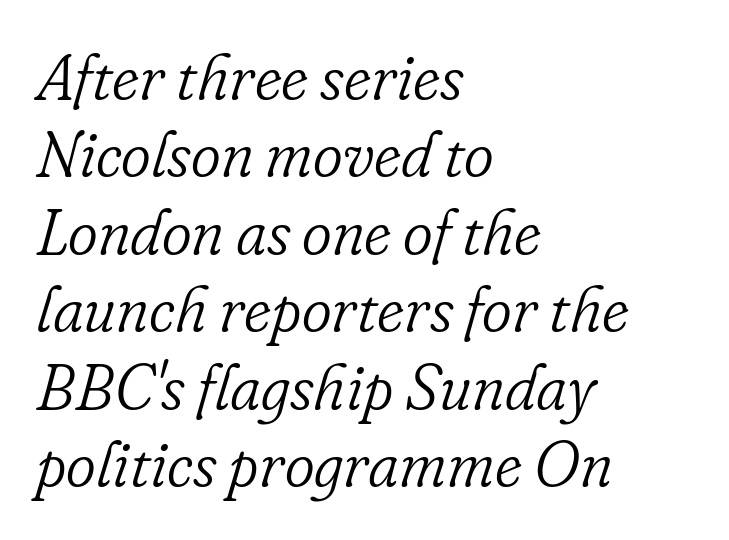
{"serif": "yes", "italic": "yes", "lean": "right", "slant_degrees": 16, "bold": "no", "weight": "light", "width": "normal", "stroke_contrast": "low", "x_height": "small", "monospaced": "no", "underline": "no", "align": "left", "line_spacing_ratio": 1.21, "letter_spacing": "normal", "letter_spacing_em": 0.0, "glyph_px": 64}
